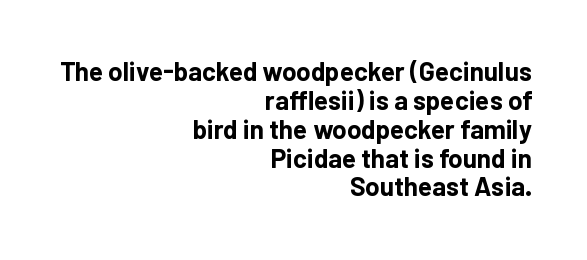
{"italic": "no", "bold": "yes", "underline": "no", "align": "right", "line_spacing": "tight", "line_spacing_ratio": 1.11, "letter_spacing": "normal", "letter_spacing_em": 0.0, "glyph_px": 26}
